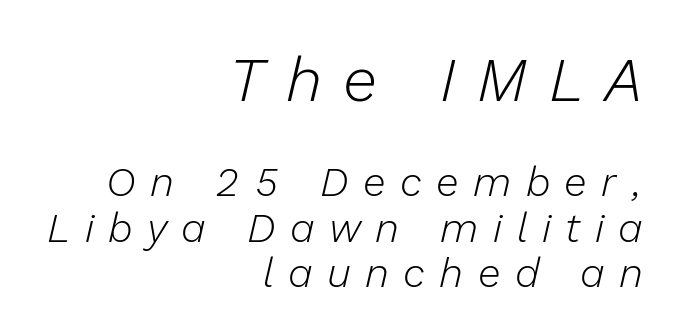
Q: Is the text bold? A: No.
Q: Is the text italic (slanted)? A: Yes, it leans right by about 13 degrees.
Q: Is the text underlined? A: No.
Q: How is the paragraph aligned? A: Right-aligned.
Q: Is the spacing between letters normal or unusually wide? A: Unusually wide.
Q: Is the spacing between lines tight, normal or loose? A: Tight.
Q: Which block of text is set in a larger size, the first (top) or the second (bottom)? A: The first (top) one.
Q: Width (condensed, normal, or wide)? A: Normal.
Q: Stroke contrast? A: Low.
Q: x-height? A: Medium.
Q: Monospaced? A: No.
